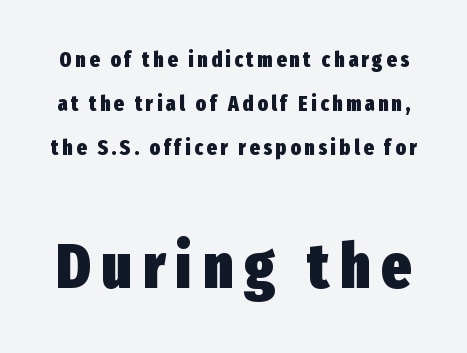
The rendering uses natural spacing where letterforms have individual widths. Which of the two is more prominent by size? The second, at the bottom. Look at the bottom of the vertical strokes: they stop flat, with no serifs. Each new line begins a long way beneath the previous one. The area under the type is left untouched. Heavy, bold letterforms.
